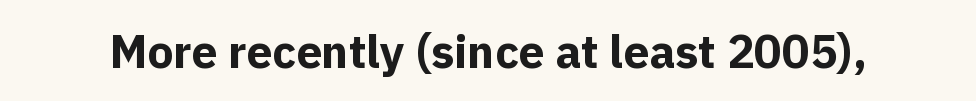
The image shows 46 px bold sans-serif type, upright; set normal letter spacing, not underlined; a medium x-height.
